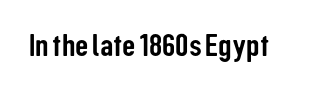
{"serif": "no", "italic": "no", "width": "condensed", "stroke_contrast": "low", "x_height": "medium", "monospaced": "no", "underline": "no", "letter_spacing": "normal", "letter_spacing_em": 0.0, "glyph_px": 33}
